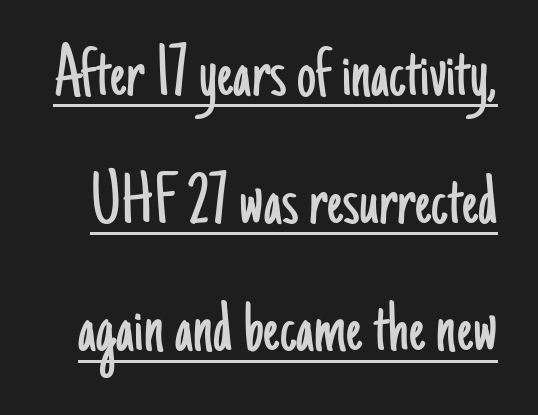
Grotesque or geometric, the face here clearly has no serifs. Unbolded letterforms with no extra heft. Students, note that the glyphs here touch the page at normal intervals. Spacing verdict: proportional, widths tailored to each character.
